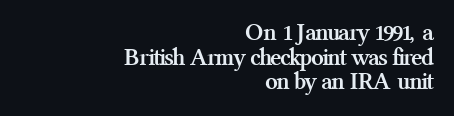
{"italic": "no", "bold": "yes", "underline": "no", "align": "right", "line_spacing": "tight", "line_spacing_ratio": 0.99, "letter_spacing": "normal", "letter_spacing_em": 0.0, "glyph_px": 25}
